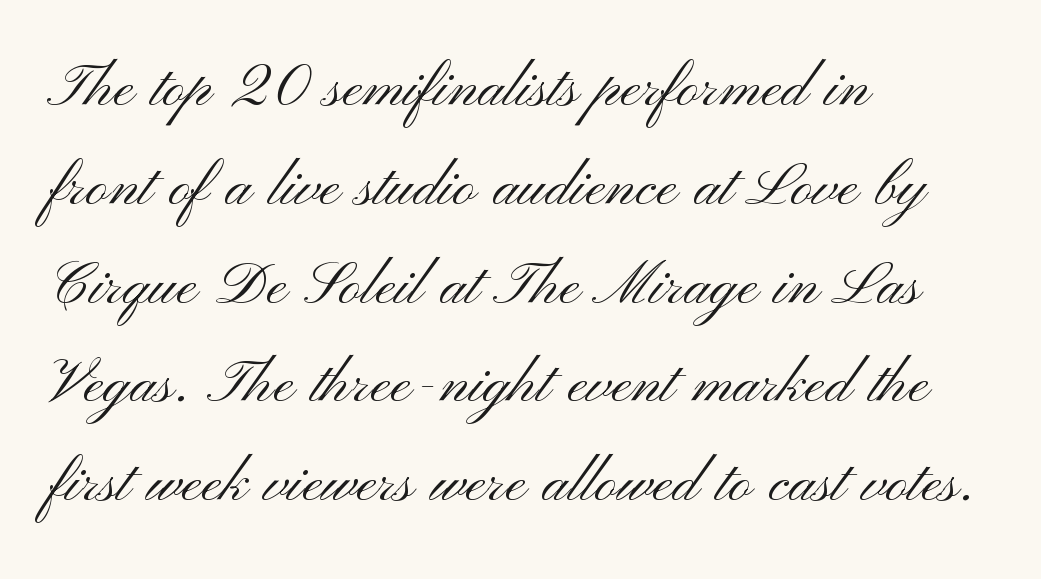
{"serif": "no", "bold": "no", "weight": "light", "width": "wide", "stroke_contrast": "medium", "x_height": "small", "monospaced": "no", "underline": "no", "align": "left", "line_spacing": "normal", "line_spacing_ratio": 1.3, "letter_spacing": "normal", "letter_spacing_em": 0.0, "glyph_px": 76}
